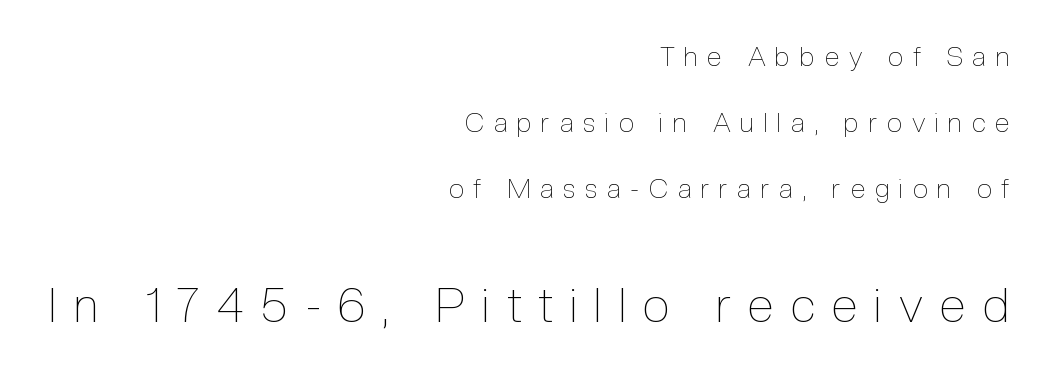
{"italic": "no", "bold": "no", "weight": "thin", "width": "condensed", "x_height": "medium", "monospaced": "no", "underline": "no", "align": "right", "line_spacing": "loose", "line_spacing_ratio": 2.44, "letter_spacing": "wide", "letter_spacing_em": 0.36, "larger_block": "second", "size_ratio": 1.78, "glyph_px": 48}
